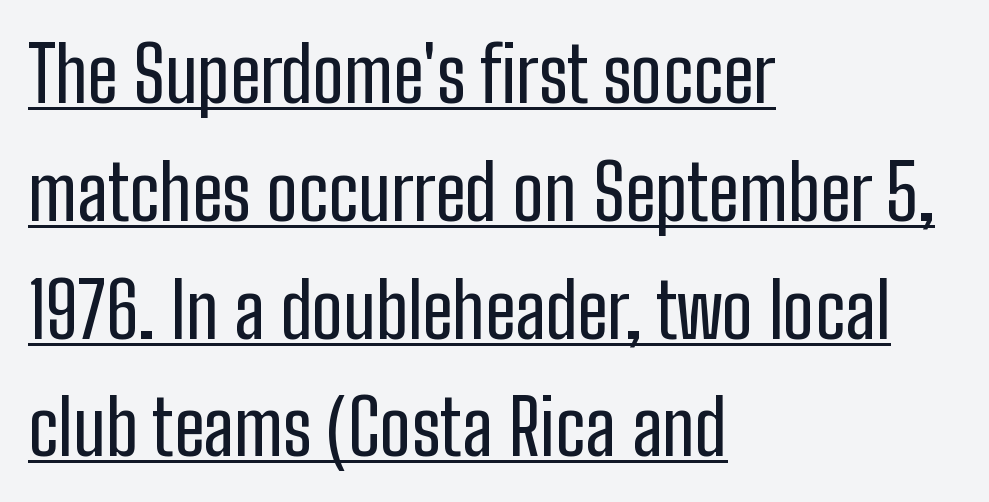
Stroke terminals: plain, sans-serif. Do the characters align in a grid? No, the font is proportional. The horizontal fit of the characters is conventional and even. The space between consecutive lines is moderate. The letters stand upright; this is a roman face.
